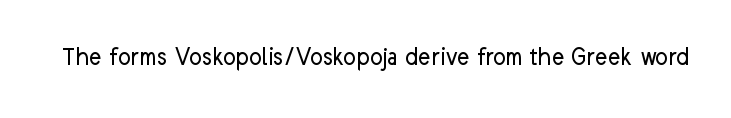
The image shows 27 px text type, upright; set normal letter spacing, not underlined.
